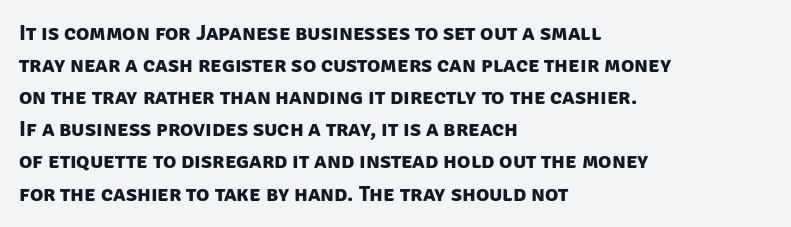
The paragraph has a hard left edge and a soft right edge. Beneath every word, the page is bare. As a designer I'd log this as weight 700, bold. Look at the tracking — it's just the regular setting, nothing added.
